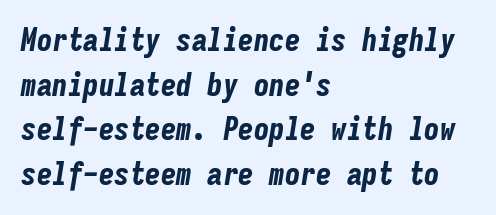
The image shows 31 px bold, condensed type, italic (leaning right), monospaced; set left-aligned, normal line spacing (1.44x), normal letter spacing, not underlined; low stroke contrast and a medium x-height.
